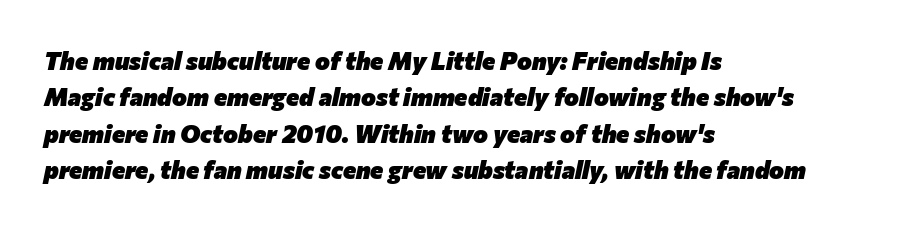
Has an underline been added? It has not. The text carries the slant typical of an italic or oblique font. The designer left line spacing at the default. Chunky letters — that's bold for sure.
